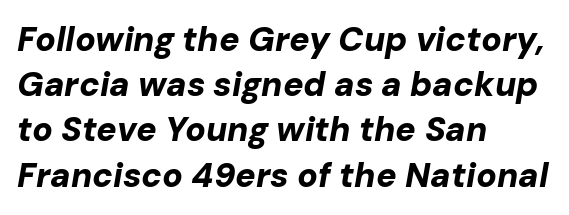
If you drew a ruler down the left edge, every line would touch it. No word sits above an underline. Does the leading feel generous? No, just average. You could not count columns in this text — the font is proportionally spaced.
